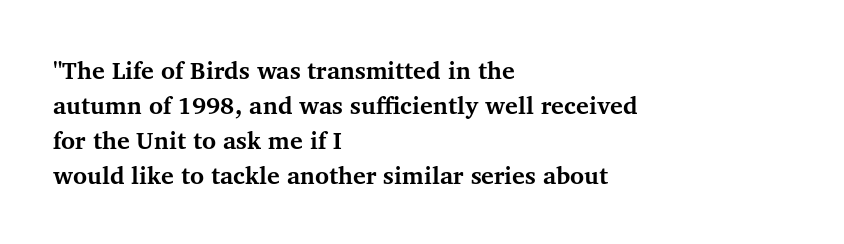
Q: Is the text bold? A: Yes.
Q: Is the text italic (slanted)? A: No, it is upright.
Q: Is the text underlined? A: No.
Q: How is the paragraph aligned? A: Left-aligned.
Q: Is the spacing between letters normal or unusually wide? A: Normal.
Q: Is the spacing between lines tight, normal or loose? A: Normal.
